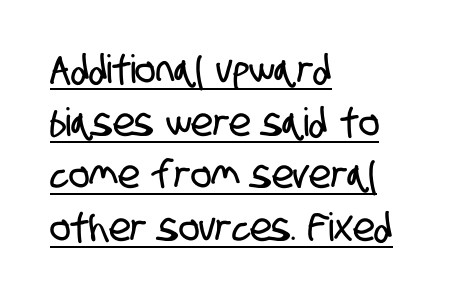
Q: Is the typeface a serif or a sans-serif typeface? A: Sans-serif.
Q: Is the text underlined? A: Yes.
Q: How is the paragraph aligned? A: Left-aligned.
Q: Is the spacing between letters normal or unusually wide? A: Normal.
Q: Is the spacing between lines tight, normal or loose? A: Normal.
Q: Width (condensed, normal, or wide)? A: Condensed.
Q: Stroke contrast? A: Low.
Q: x-height? A: Large.
Q: Monospaced? A: No.
